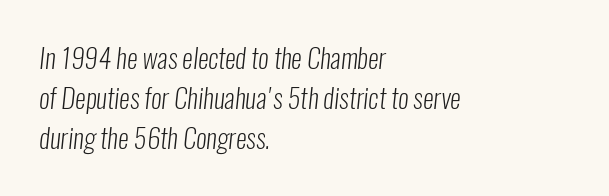
The image shows 27 px text type; set left-aligned, normal line spacing (1.48x), normal letter spacing, not underlined.
